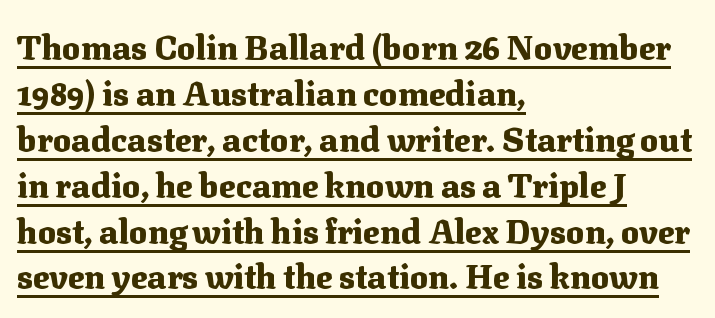
Typeset ragged right — the left edge is the straight one. This is the regular roman posture of the typeface. Weight: bold. Like a heading marked for emphasis, these lines bear an underscore.
